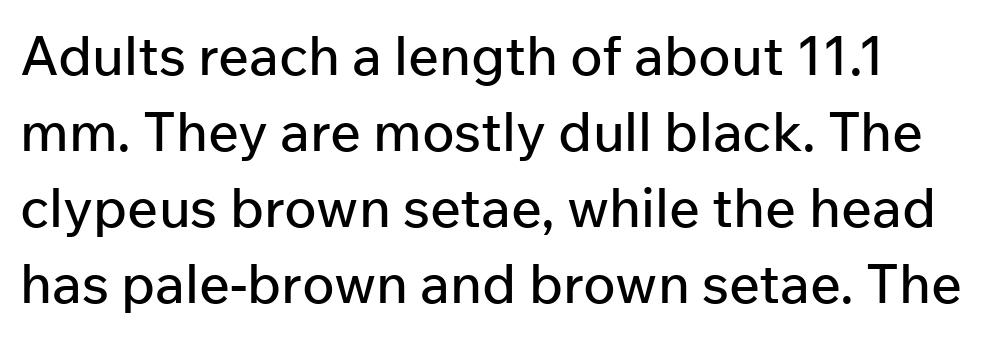
These lines are composed in type without serifs. Is there any slant? The stems are plumb. These lines sit exactly where default settings would place them. No extra tracking has been applied to these lines.
